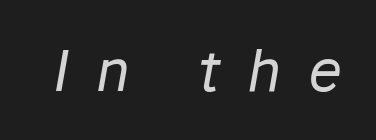
Q: Is the text bold? A: No.
Q: Is the text italic (slanted)? A: Yes, it leans right by about 10 degrees.
Q: Is the text underlined? A: No.
Q: Is the spacing between letters normal or unusually wide? A: Unusually wide.
Q: Width (condensed, normal, or wide)? A: Normal.
Q: Stroke contrast? A: Low.
Q: x-height? A: Medium.
Q: Monospaced? A: No.
